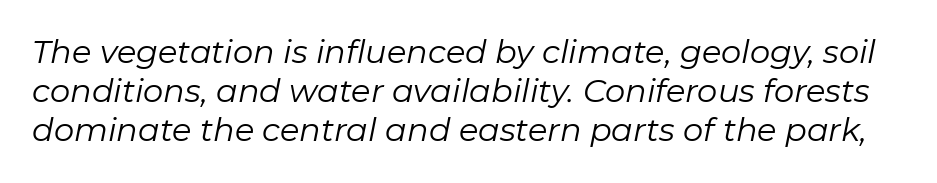
The image shows 32 px regular-weight type, italic (leaning right); set line spacing 1.22x, normal letter spacing, not underlined; low stroke contrast and a medium x-height.
